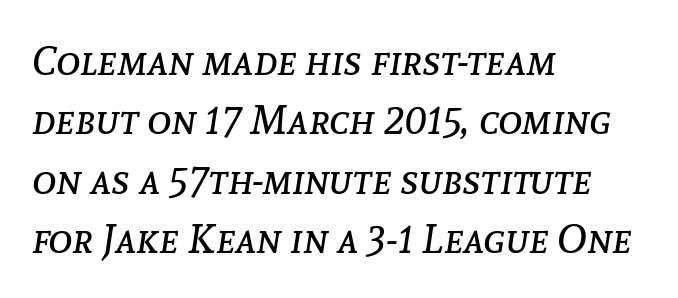
The block of text has a typical density, with ordinary space between rows. Students, note that the glyphs here touch the page at normal intervals. A clean baseline with only descenders dipping below it. The lines are quadded left. The typesetting does not lean heavy: it is not bold.
